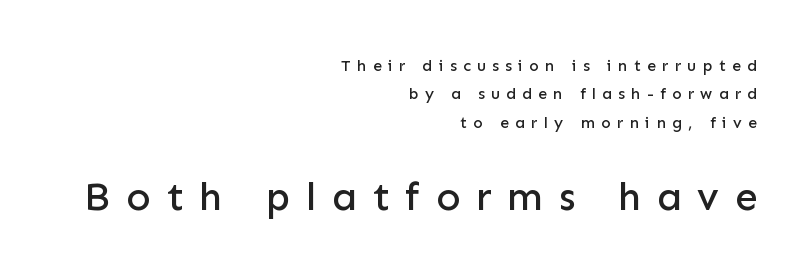
The image shows 40 px sans-serif type, upright; set right-aligned, line spacing 1.77x, unusually wide letter spacing (+0.39 em), not underlined; the second (bottom) block is 2.5x larger; low stroke contrast and a medium x-height.
